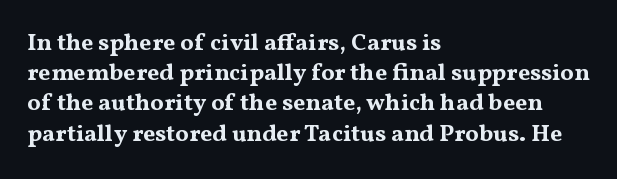
The image shows 24 px bold type, upright; set left-aligned, normal line spacing (1.26x), normal letter spacing, not underlined.
